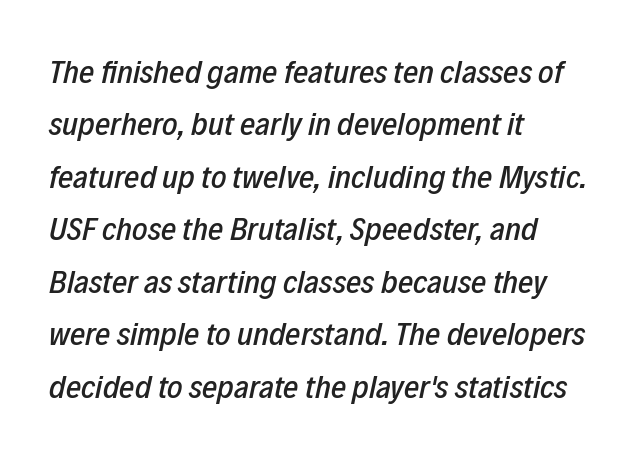
{"italic": "yes", "lean": "right", "slant_degrees": 12, "width": "condensed", "stroke_contrast": "low", "x_height": "medium", "monospaced": "no", "underline": "no", "align": "left", "line_spacing": "normal", "line_spacing_ratio": 1.59, "letter_spacing": "normal", "letter_spacing_em": 0.0, "glyph_px": 33}
